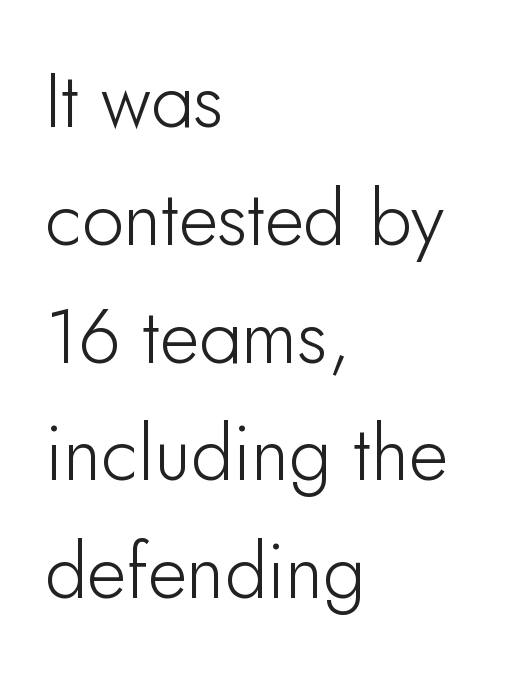
The image shows 76 px sans-serif type, upright; set left-aligned, normal line spacing (1.55x), normal letter spacing, not underlined; low stroke contrast and a small x-height.
